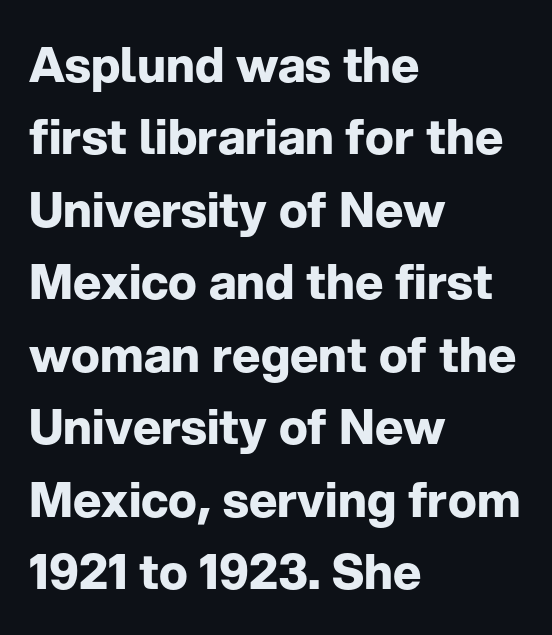
{"serif": "no", "italic": "no", "bold": "yes", "weight": "bold", "width": "normal", "stroke_contrast": "low", "x_height": "medium", "monospaced": "no", "underline": "no", "align": "left", "line_spacing": "normal", "line_spacing_ratio": 1.51, "letter_spacing": "normal", "letter_spacing_em": 0.0, "glyph_px": 48}
